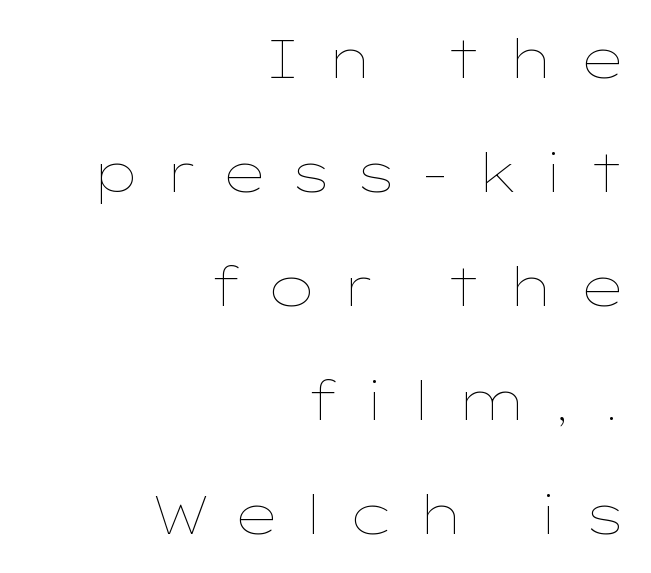
The image shows 53 px thin, wide type, upright; set right-aligned, loose line spacing (2.15x), unusually wide letter spacing (+0.42 em), not underlined; low stroke contrast and a medium x-height.
